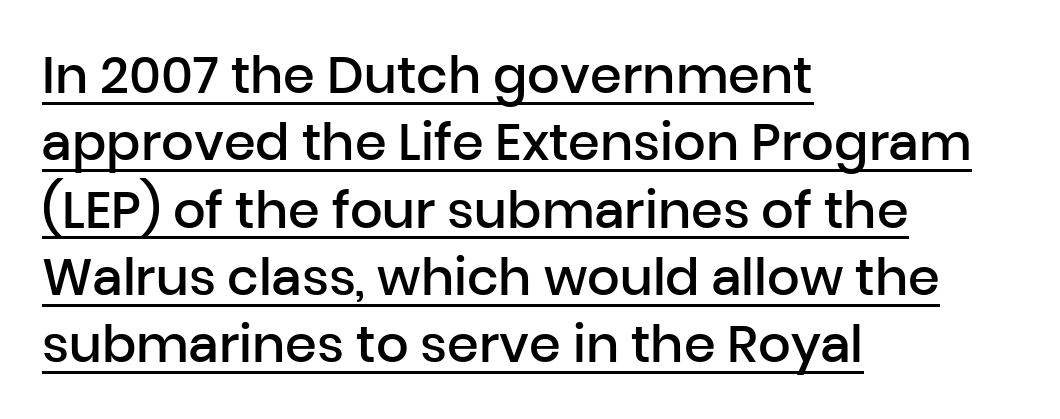
Note the varied advance widths — an 'i' is clearly narrower than an 'm'. The letterforms sit shoulder to shoulder at normal distance. Weight: semibold (demi). This rendering uses left alignment, leaving the right contour irregular. Line spacing here is normal. Underlining? Definitely there.
